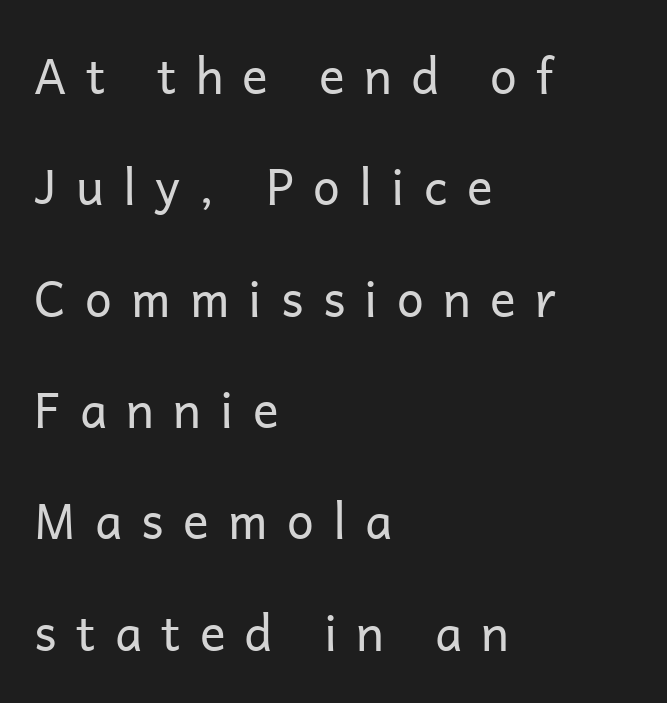
Nobody drew a line under any word here. These lines are rendered in a variable-pitch font. This is roman type, the default non-slanted kind. Characters follow at a spacing far wider than the type designer built in. No chunkiness to these letters — they're not bold.
